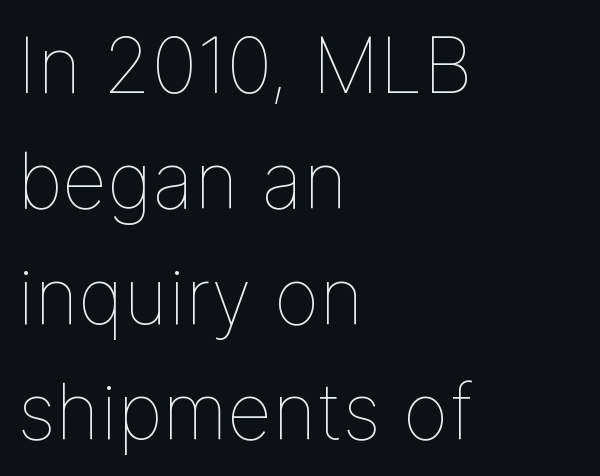
The image shows 78 px thin type, upright; set left-aligned, normal line spacing (1.48x), normal letter spacing, not underlined; low stroke contrast and a medium x-height.
